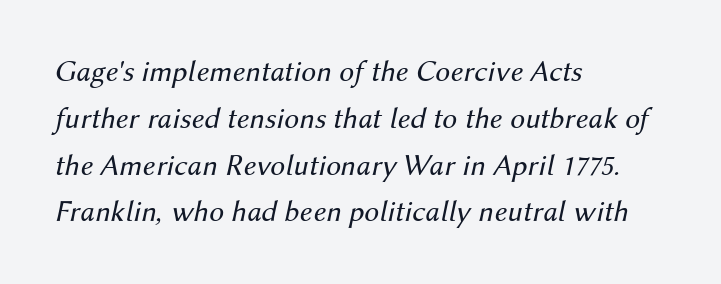
{"italic": "yes", "lean": "right", "slant_degrees": 12, "bold": "no", "weight": "regular", "width": "normal", "stroke_contrast": "medium", "x_height": "medium", "monospaced": "no", "underline": "no", "align": "left", "line_spacing": "normal", "line_spacing_ratio": 1.56, "letter_spacing": "normal", "letter_spacing_em": 0.0, "glyph_px": 30}
